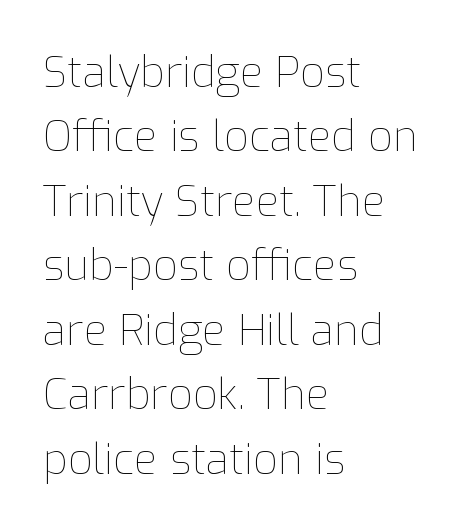
The image shows 43 px thin type, upright; set left-aligned, normal line spacing (1.5x), normal letter spacing, not underlined; low stroke contrast and a medium x-height.
